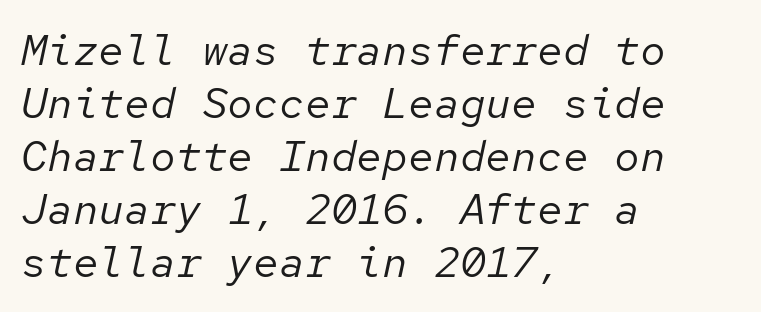
The image shows 43 px regular-weight type, italic (leaning right), monospaced; set left-aligned, line spacing 1.23x, normal letter spacing, not underlined; low stroke contrast and a medium x-height.
